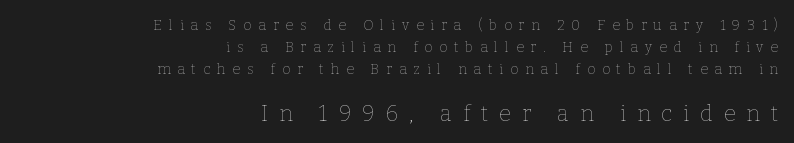
The passage shown begins with its smaller block and ends with its larger one. Think standard paragraph weight, or any step lighter than that. Is the block centered? No — it sits flush against the right margin. This is roman type, the default non-slanted kind.
